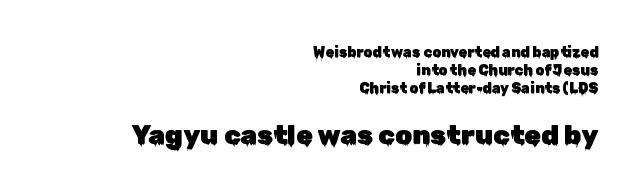
The image shows 27 px text type, upright; set right-aligned, normal line spacing (1.28x), normal letter spacing, not underlined; the second (bottom) block is 1.93x larger.
